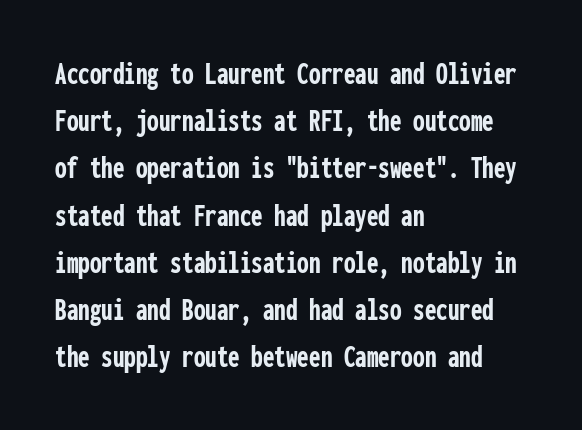
{"serif": "no", "italic": "no", "bold": "yes", "weight": "semibold", "width": "condensed", "stroke_contrast": "low", "x_height": "medium", "monospaced": "yes", "underline": "no", "align": "left", "line_spacing": "normal", "line_spacing_ratio": 1.43, "letter_spacing": "normal", "letter_spacing_em": 0.0, "glyph_px": 33}
